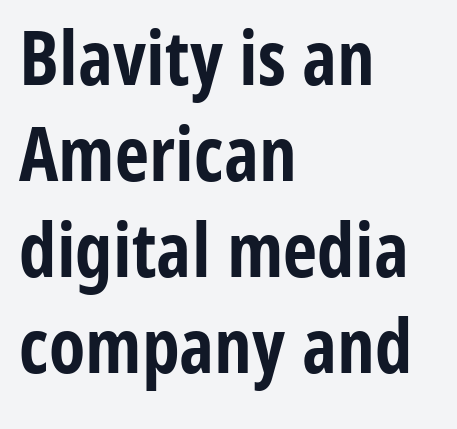
The image shows 75 px bold, condensed sans-serif type, upright; set left-aligned, normal line spacing (1.28x), normal letter spacing, not underlined; low stroke contrast and a medium x-height.
